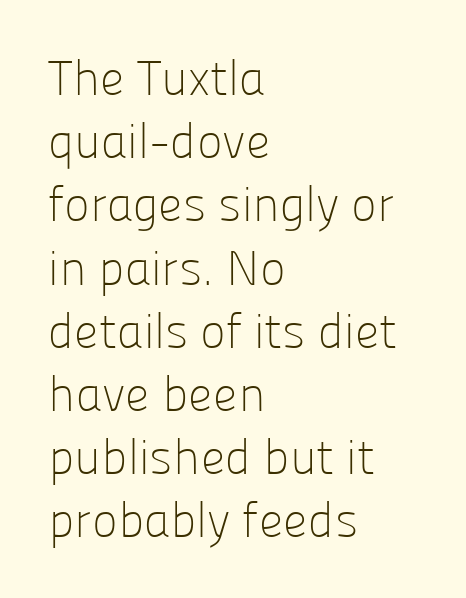
The image shows 49 px light sans-serif type, upright; set left-aligned, normal line spacing (1.29x), normal letter spacing, not underlined; low stroke contrast and a medium x-height.
